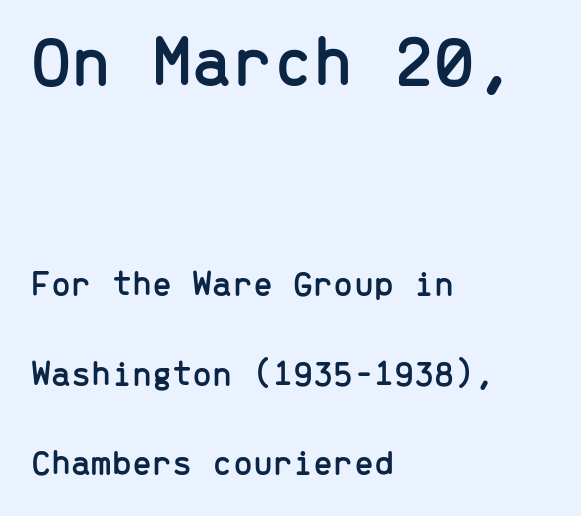
The image shows 72 px sans-serif type, upright, monospaced; set left-aligned, loose line spacing (2.49x), normal letter spacing, not underlined; the first (top) block is 2.0x larger; low stroke contrast and a medium x-height.
